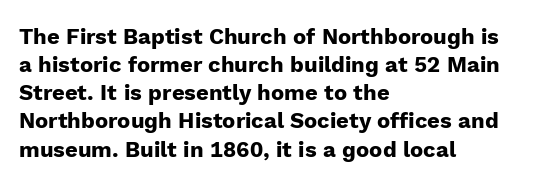
The passage is arranged the way most books set body copy — flush left. No word sits above an underline. Nobody touched the tracking dial on this one. Stroke thickness is high; the sample reads as a true bold.
